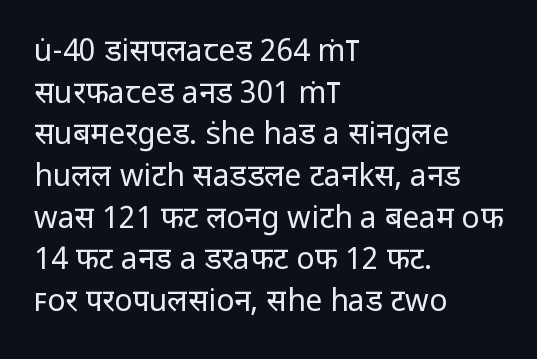
The image shows 30 px regular-weight sans-serif type, upright; set left-aligned, normal line spacing (1.39x), normal letter spacing, not underlined; low stroke contrast and a medium x-height.
